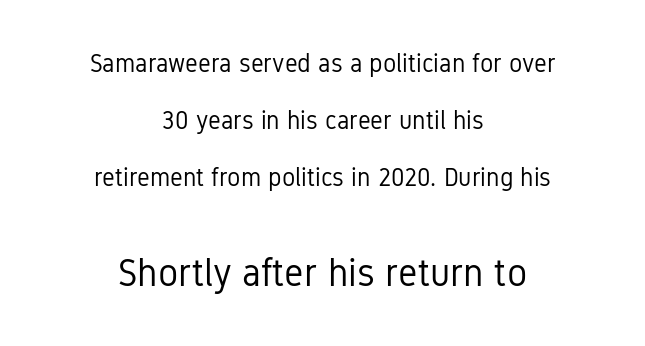
Q: Is the text bold? A: No.
Q: Is the text italic (slanted)? A: No, it is upright.
Q: Is the typeface a serif or a sans-serif typeface? A: Sans-serif.
Q: Is the text underlined? A: No.
Q: How is the paragraph aligned? A: Centered.
Q: Is the spacing between letters normal or unusually wide? A: Normal.
Q: Is the spacing between lines tight, normal or loose? A: Loose.
Q: Which block of text is set in a larger size, the first (top) or the second (bottom)? A: The second (bottom) one.
Q: Width (condensed, normal, or wide)? A: Condensed.
Q: Stroke contrast? A: Low.
Q: x-height? A: Medium.
Q: Monospaced? A: No.
